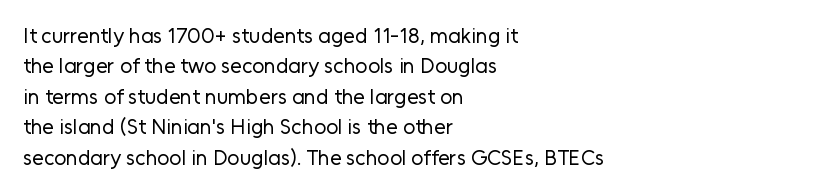
{"italic": "no", "bold": "no", "underline": "no", "align": "left", "line_spacing": "normal", "line_spacing_ratio": 1.45, "letter_spacing": "normal", "letter_spacing_em": 0.0, "glyph_px": 21}
